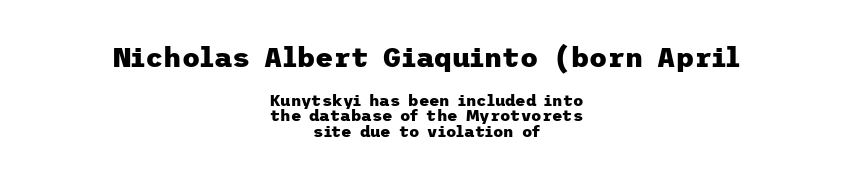
Q: Is the text bold? A: Yes.
Q: Is the text italic (slanted)? A: No, it is upright.
Q: Is the typeface a serif or a sans-serif typeface? A: Sans-serif.
Q: Is the text underlined? A: No.
Q: How is the paragraph aligned? A: Centered.
Q: Is the spacing between letters normal or unusually wide? A: Normal.
Q: Is the spacing between lines tight, normal or loose? A: Tight.
Q: Which block of text is set in a larger size, the first (top) or the second (bottom)? A: The first (top) one.
Q: Width (condensed, normal, or wide)? A: Normal.
Q: Stroke contrast? A: Low.
Q: x-height? A: Medium.
